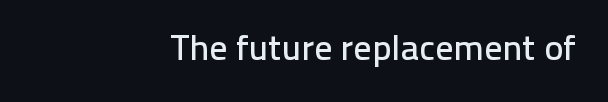
The horizontal fit of the characters is conventional and even. These lines were composed using upright roman letters. Varying glyph widths throughout — classic text-font behaviour. Bare-footed words on every line. The characters display no serif detailing; their extremities are plain. The setting favours the right margin, as signatures and pull-quotes sometimes do.
